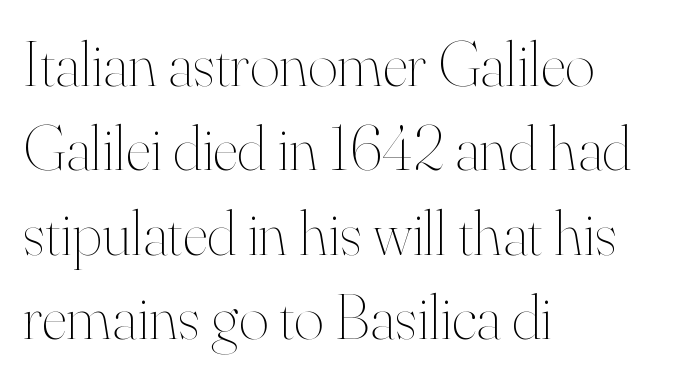
The image shows 64 px thin type, upright; set left-aligned, normal line spacing (1.32x), normal letter spacing, not underlined; high stroke contrast and a small x-height.
